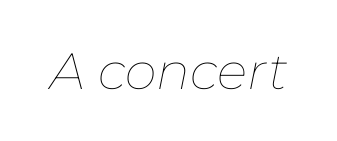
The image shows 51 px thin type, italic (leaning right); set normal letter spacing, not underlined; low stroke contrast and a medium x-height.
